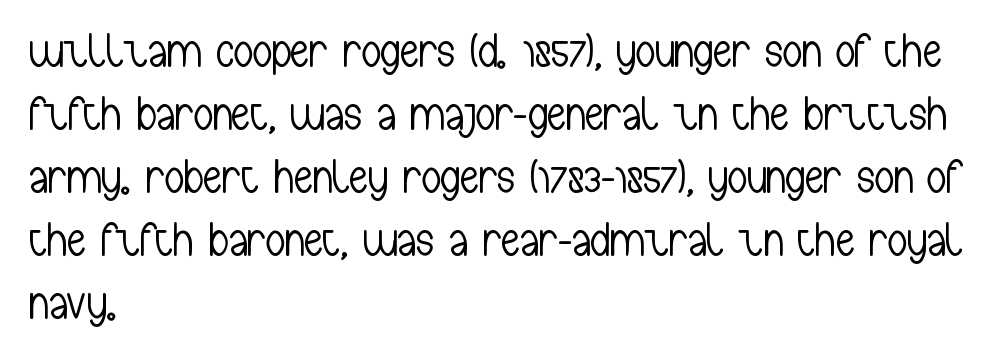
{"serif": "no", "italic": "no", "bold": "no", "weight": "light", "width": "condensed", "stroke_contrast": "low", "x_height": "medium", "monospaced": "no", "underline": "no", "align": "left", "line_spacing": "normal", "line_spacing_ratio": 1.31, "letter_spacing": "normal", "letter_spacing_em": 0.0, "glyph_px": 48}
